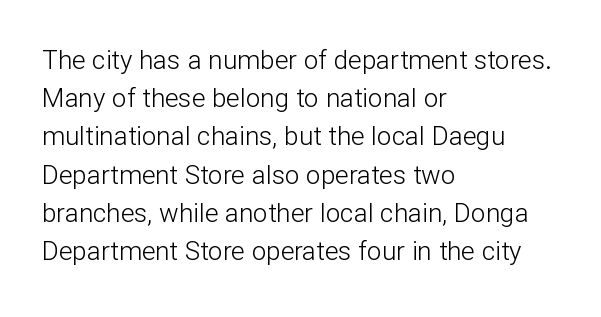
The vertical gap from one line to the next is medium. Quick note: underline off. The characters are drawn with everyday or finer stroke widths. A typesetter would mark this as roman, not italic. Caption: multi-line text, flush left, ragged right.
